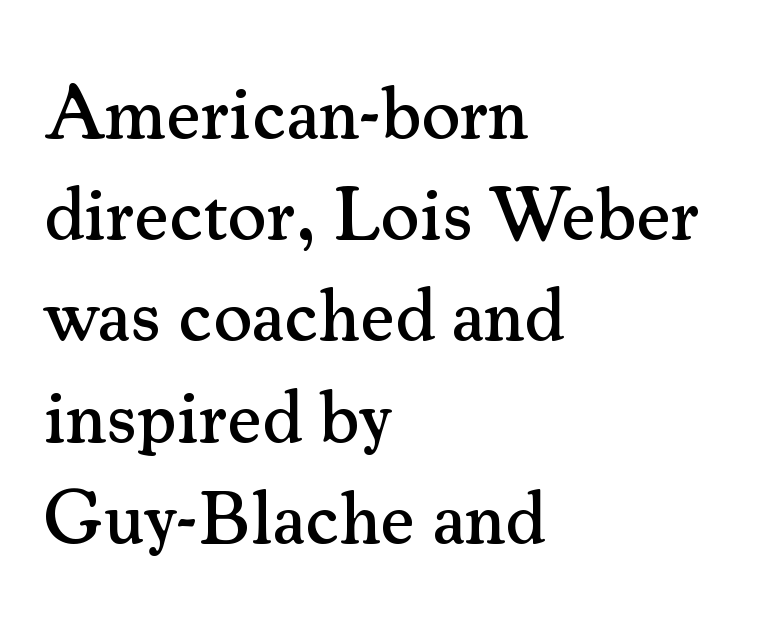
{"serif": "yes", "italic": "no", "width": "normal", "stroke_contrast": "medium", "x_height": "small", "monospaced": "no", "underline": "no", "align": "left", "line_spacing": "normal", "line_spacing_ratio": 1.35, "letter_spacing": "normal", "letter_spacing_em": 0.0, "glyph_px": 75}
